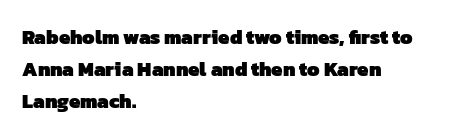
{"bold": "yes", "underline": "no", "align": "left", "line_spacing": "normal", "line_spacing_ratio": 1.59, "letter_spacing": "normal", "letter_spacing_em": 0.0, "glyph_px": 20}
